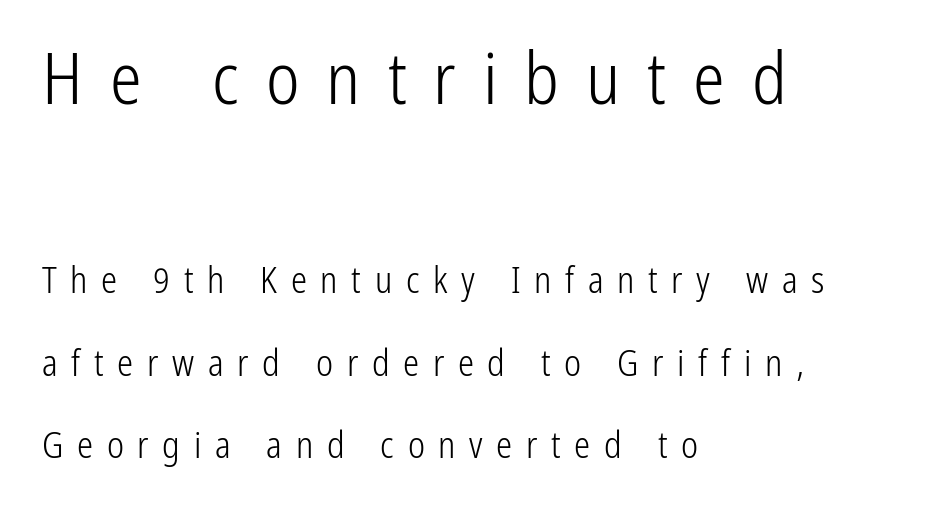
Q: Is the text bold? A: No.
Q: Is the text italic (slanted)? A: No, it is upright.
Q: Is the typeface a serif or a sans-serif typeface? A: Sans-serif.
Q: Is the text underlined? A: No.
Q: How is the paragraph aligned? A: Left-aligned.
Q: Is the spacing between letters normal or unusually wide? A: Unusually wide.
Q: Is the spacing between lines tight, normal or loose? A: Loose.
Q: Which block of text is set in a larger size, the first (top) or the second (bottom)? A: The first (top) one.
Q: Width (condensed, normal, or wide)? A: Condensed.
Q: Stroke contrast? A: Low.
Q: x-height? A: Medium.
Q: Monospaced? A: No.
